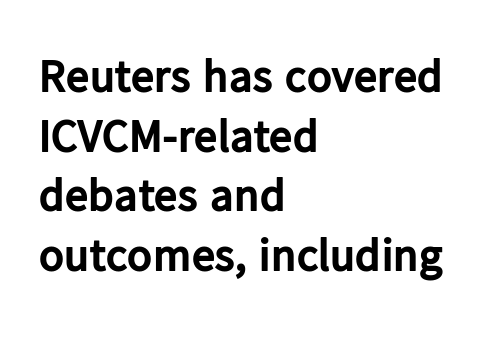
Q: Is the text bold? A: Yes.
Q: Is the text italic (slanted)? A: No, it is upright.
Q: Is the typeface a serif or a sans-serif typeface? A: Sans-serif.
Q: Is the text underlined? A: No.
Q: How is the paragraph aligned? A: Left-aligned.
Q: Is the spacing between letters normal or unusually wide? A: Normal.
Q: Is the spacing between lines tight, normal or loose? A: Normal.
Q: Width (condensed, normal, or wide)? A: Normal.
Q: Stroke contrast? A: Low.
Q: x-height? A: Medium.
Q: Monospaced? A: No.
